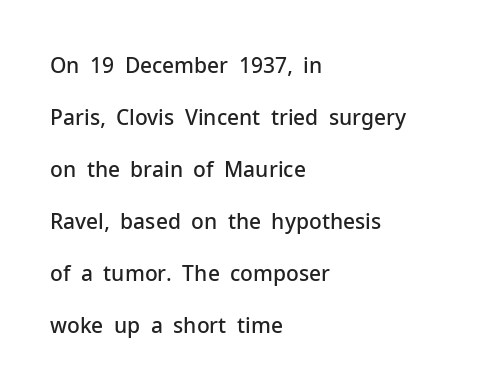
Layout note: lines flush left. No word sits above an underline. A somewhat darkened texture: the type is semibold rather than bold. Default kerning and tracking; the words read as compact shapes. Notice the wide empty band between every row — that's loose leading. Upright lettering throughout.
